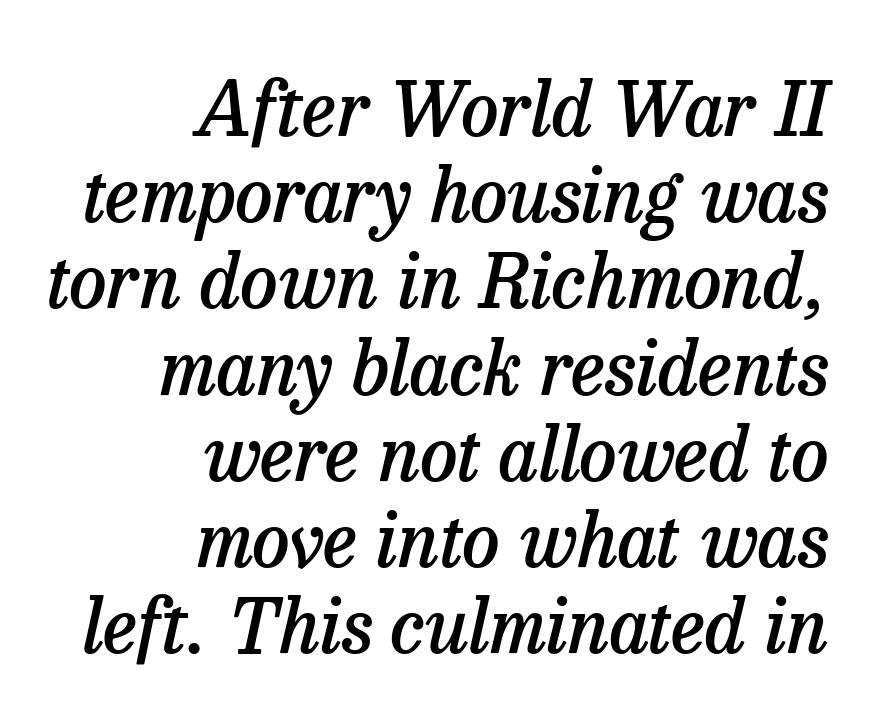
Glance below the letters and you will spot only blank space. What stands out about the letter spacing? Nothing — it is the standard amount. This block would grow much taller if given ordinary leading; it's compressed now. Notice how the stems are inclined rather than vertical — that's the hallmark of italics. Notice how the passage keeps a crisp vertical edge on the right only.
